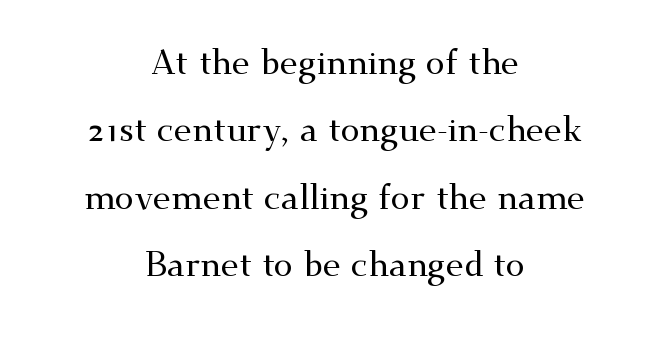
Posture: vertical. The rendering keeps characters at their native spacing. The text was rendered using a seriffed face with decorative stroke endings. The compositor balanced each line on the midline. A typesetter would call this proportional, since set widths differ per character. Type without underlining.
